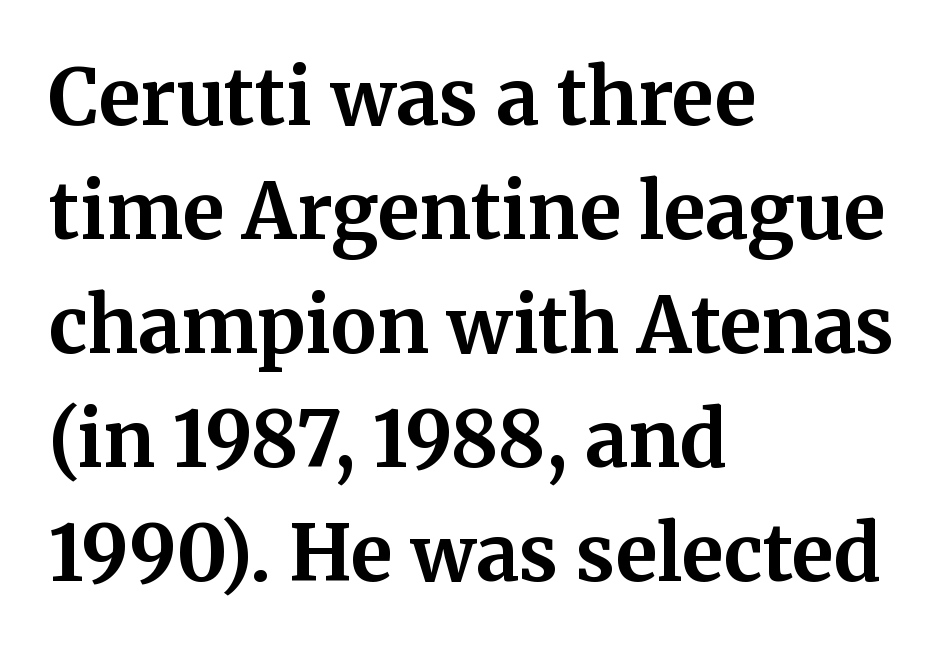
Q: Is the text bold? A: Yes.
Q: Is the text italic (slanted)? A: No, it is upright.
Q: Is the typeface a serif or a sans-serif typeface? A: Serif.
Q: Is the text underlined? A: No.
Q: How is the paragraph aligned? A: Left-aligned.
Q: Is the spacing between letters normal or unusually wide? A: Normal.
Q: Is the spacing between lines tight, normal or loose? A: Normal.
Q: Width (condensed, normal, or wide)? A: Normal.
Q: Stroke contrast? A: Medium.
Q: x-height? A: Medium.
Q: Monospaced? A: No.
